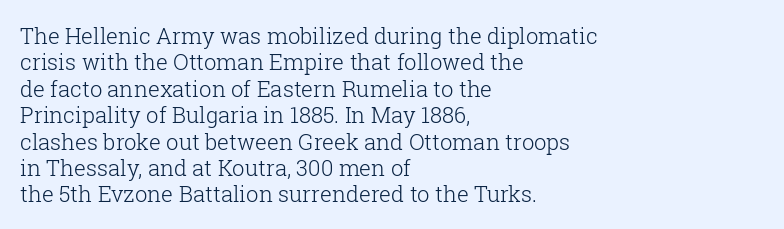
The image shows 22 px text type, upright; set left-aligned, line spacing 1.2x, normal letter spacing, not underlined.
